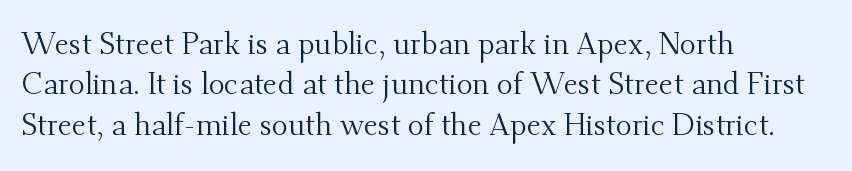
Q: Is the text bold? A: No.
Q: Is the text italic (slanted)? A: No, it is upright.
Q: Is the typeface a serif or a sans-serif typeface? A: Serif.
Q: Is the text underlined? A: No.
Q: How is the paragraph aligned? A: Left-aligned.
Q: Is the spacing between letters normal or unusually wide? A: Normal.
Q: Is the spacing between lines tight, normal or loose? A: Normal.
Q: Width (condensed, normal, or wide)? A: Normal.
Q: Stroke contrast? A: Medium.
Q: x-height? A: Small.
Q: Monospaced? A: No.
